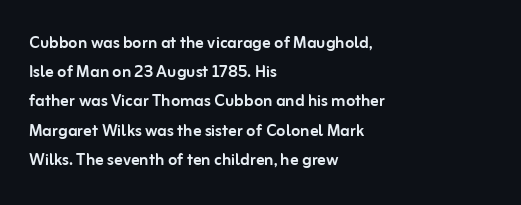
Each word holds together tightly as a unit, with standard inter-letter gaps. Left-aligned paragraph, ragged on the right. The vertical gap from one line to the next is medium. Nope, not italic — everything's standing straight. Check the space under the baseline: it is left empty.
